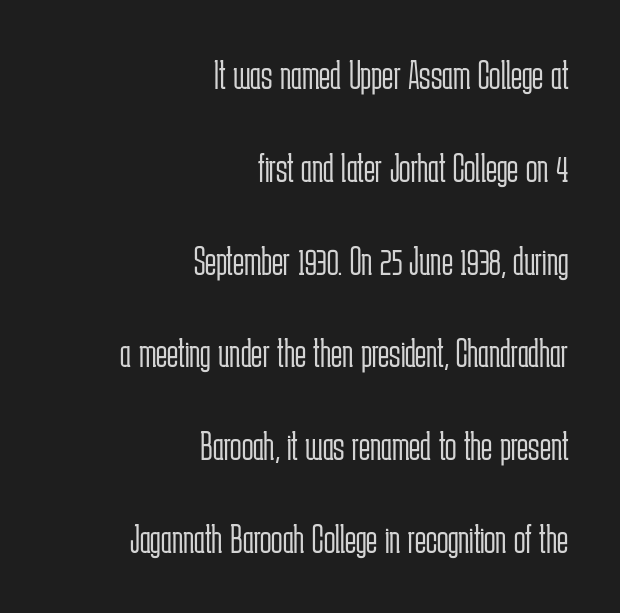
Q: Is the text bold? A: No.
Q: Is the text italic (slanted)? A: No, it is upright.
Q: Is the typeface a serif or a sans-serif typeface? A: Sans-serif.
Q: Is the text underlined? A: No.
Q: How is the paragraph aligned? A: Right-aligned.
Q: Is the spacing between letters normal or unusually wide? A: Normal.
Q: Is the spacing between lines tight, normal or loose? A: Loose.
Q: Width (condensed, normal, or wide)? A: Condensed.
Q: Stroke contrast? A: Low.
Q: x-height? A: Medium.
Q: Monospaced? A: No.
